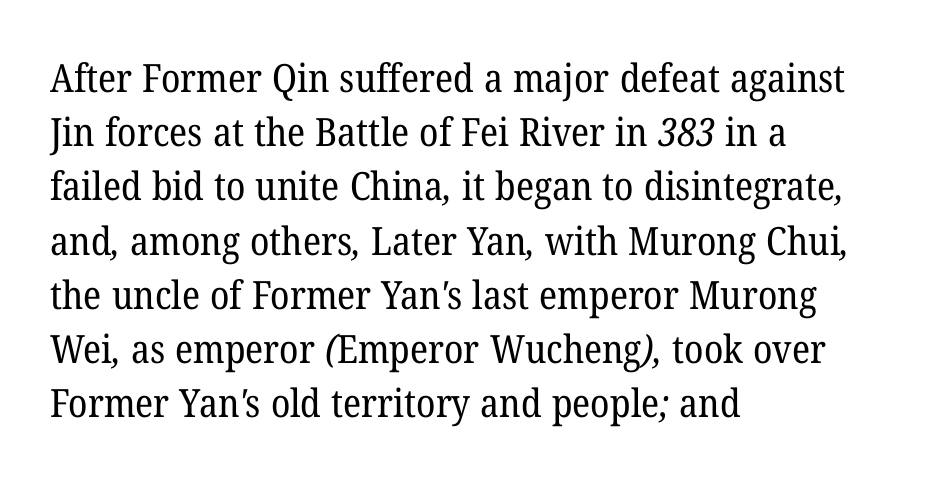
The image shows 39 px regular-weight serif type; set left-aligned, normal line spacing (1.39x), normal letter spacing, not underlined; low stroke contrast and a medium x-height.
